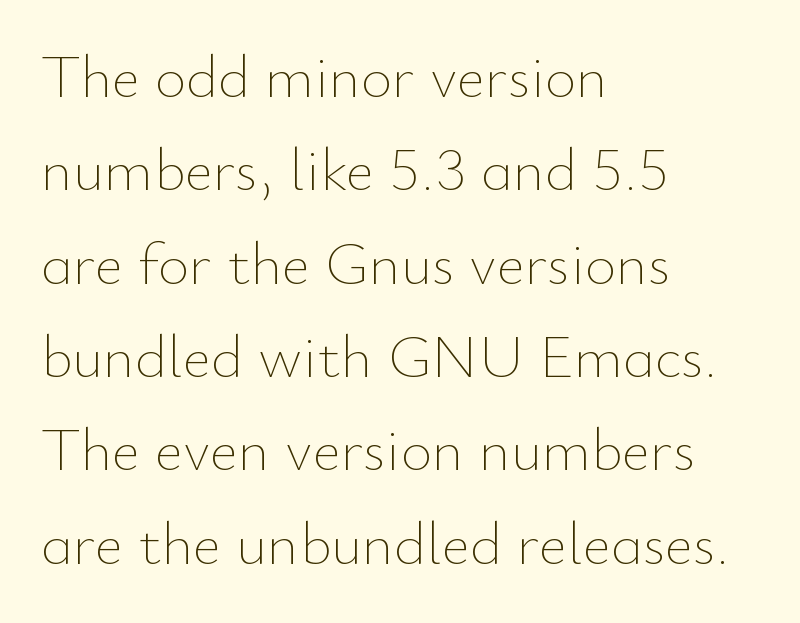
The image shows 61 px thin type, upright; set left-aligned, normal line spacing (1.53x), normal letter spacing, not underlined; low stroke contrast and a small x-height.
